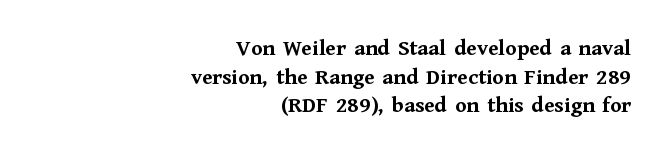
The image shows 23 px bold type, upright; set right-aligned, normal line spacing (1.25x), normal letter spacing, not underlined.
